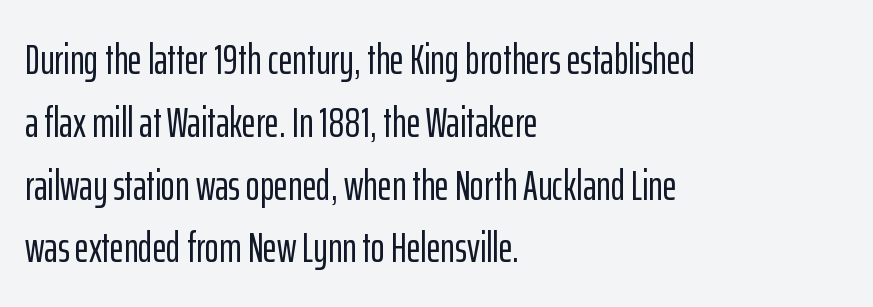
The image shows 43 px condensed sans-serif type, upright; set left-aligned, normal line spacing (1.46x), normal letter spacing, not underlined; low stroke contrast and a medium x-height.
